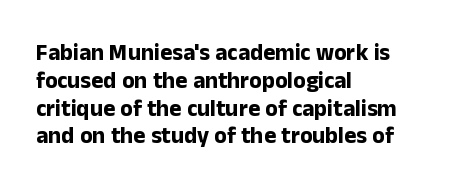
{"italic": "no", "bold": "yes", "underline": "no", "align": "left", "line_spacing_ratio": 1.21, "letter_spacing": "normal", "letter_spacing_em": 0.0, "glyph_px": 23}
